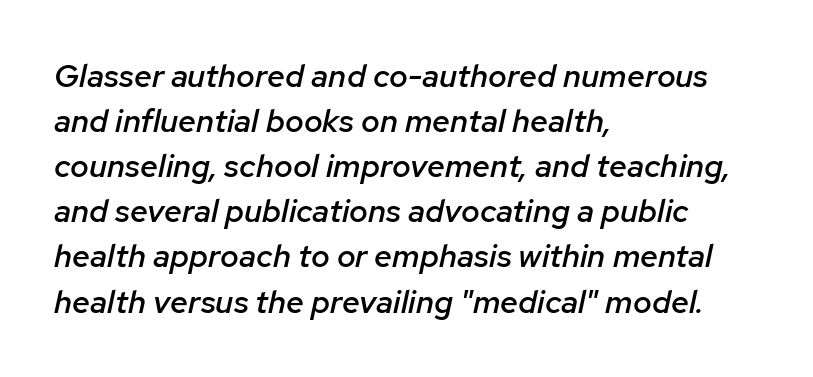
The type is set solid horizontally, with unmodified tracking. Caption: semibold face, moderately heavy strokes. The typesetter chose a ragged-right arrangement here. How would I describe the line gaps? Plain and ordinary. Here the designer chose a conventional face with non-uniform glyph widths. The glyphs are unaccompanied by any horizontal stroke below them.
